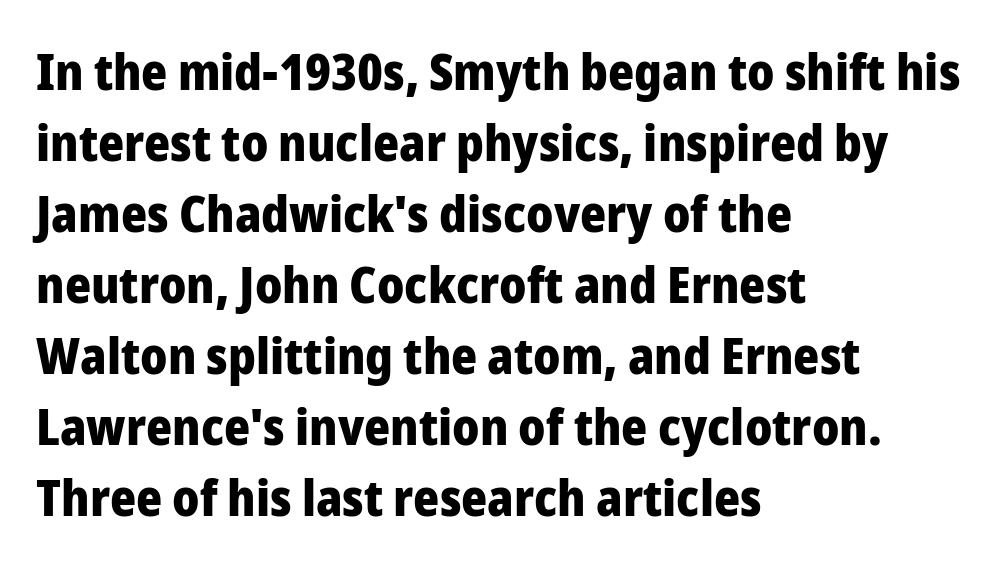
{"serif": "no", "italic": "no", "bold": "yes", "weight": "heavy", "width": "normal", "stroke_contrast": "low", "x_height": "medium", "monospaced": "no", "underline": "no", "align": "left", "line_spacing": "normal", "line_spacing_ratio": 1.42, "letter_spacing": "normal", "letter_spacing_em": 0.0, "glyph_px": 50}
